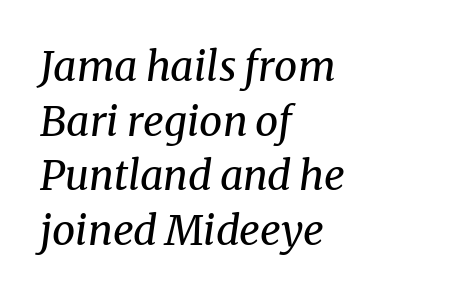
{"serif": "yes", "italic": "yes", "lean": "right", "slant_degrees": 8, "bold": "no", "weight": "regular", "width": "normal", "stroke_contrast": "medium", "x_height": "medium", "monospaced": "no", "underline": "no", "align": "left", "line_spacing": "normal", "line_spacing_ratio": 1.33, "letter_spacing": "normal", "letter_spacing_em": 0.0, "glyph_px": 41}
